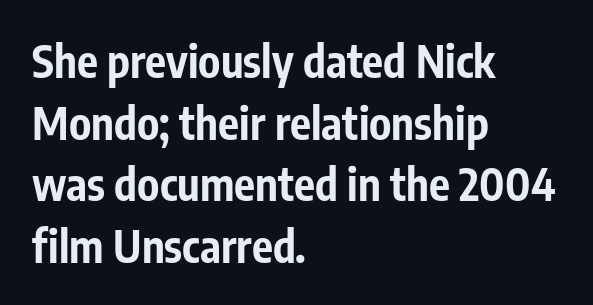
{"serif": "no", "italic": "no", "bold": "yes", "weight": "bold", "width": "condensed", "stroke_contrast": "low", "x_height": "medium", "monospaced": "no", "underline": "no", "align": "left", "line_spacing": "normal", "line_spacing_ratio": 1.4, "letter_spacing": "normal", "letter_spacing_em": 0.0, "glyph_px": 44}
